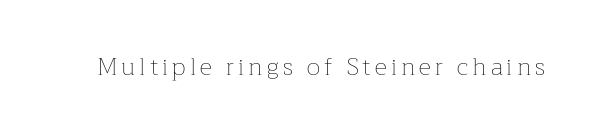
Only glyphs here, with clear space below each row. Posture: upright roman. The font is comparable to plain body text, perhaps lighter.
